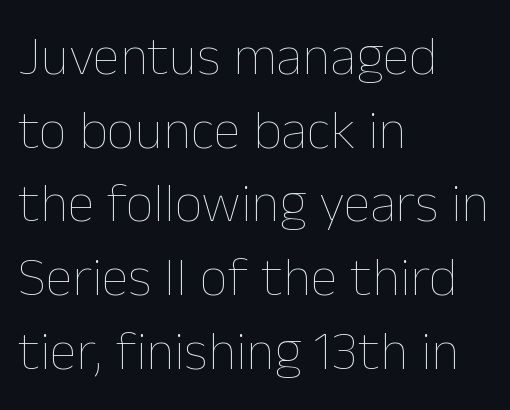
Lines of text with bare space underneath. The passage shown has conventional tracking throughout. Is there much room between lines? A standard amount, neither cramped nor airy. These lines stack with their left ends in a neat column. This sample has the flowing, uneven cadence of proportional lettering. Characters remain perfectly vertical along every line.
